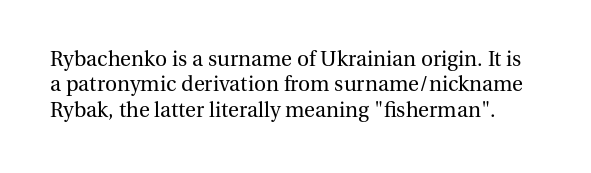
Q: Is the text bold? A: No.
Q: Is the text italic (slanted)? A: No, it is upright.
Q: Is the text underlined? A: No.
Q: Is the spacing between letters normal or unusually wide? A: Normal.
